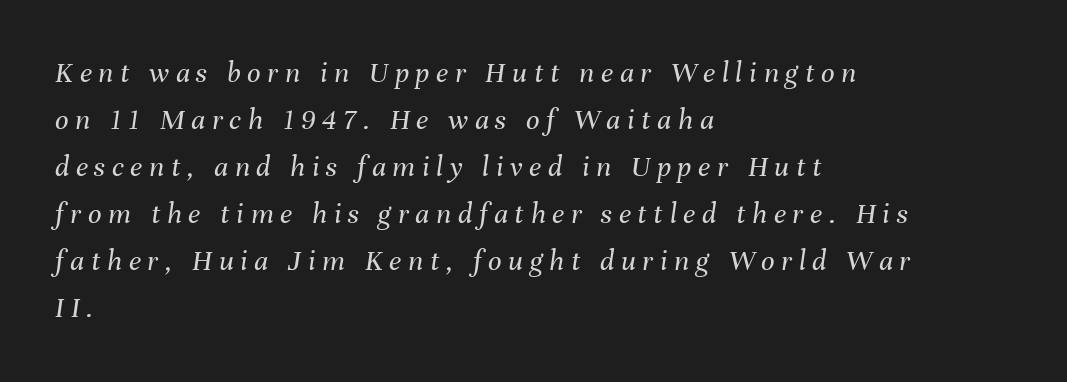
The image shows 30 px regular-weight type, italic (leaning right); set left-aligned, normal line spacing (1.57x), unusually wide letter spacing (+0.22 em), not underlined; medium stroke contrast and a medium x-height.
